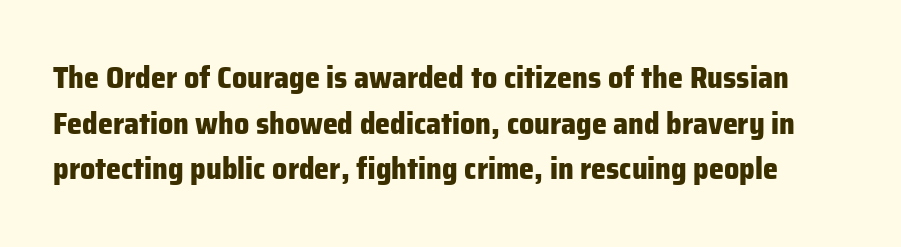
Q: Is the text bold? A: Yes.
Q: Is the text italic (slanted)? A: No, it is upright.
Q: Is the typeface a serif or a sans-serif typeface? A: Sans-serif.
Q: Is the text underlined? A: No.
Q: Is the spacing between letters normal or unusually wide? A: Normal.
Q: Is the spacing between lines tight, normal or loose? A: Normal.
Q: Width (condensed, normal, or wide)? A: Normal.
Q: Stroke contrast? A: Low.
Q: x-height? A: Medium.
Q: Monospaced? A: No.
